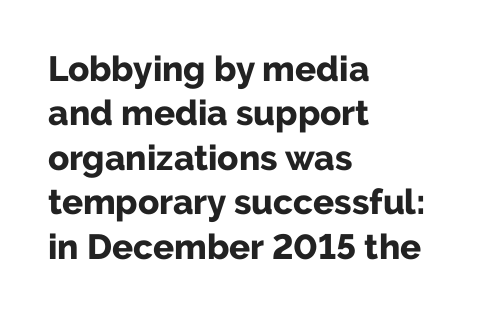
{"serif": "no", "italic": "no", "bold": "yes", "weight": "bold", "width": "normal", "stroke_contrast": "low", "x_height": "medium", "monospaced": "no", "underline": "no", "align": "left", "line_spacing": "normal", "line_spacing_ratio": 1.27, "letter_spacing": "normal", "letter_spacing_em": 0.0, "glyph_px": 35}
